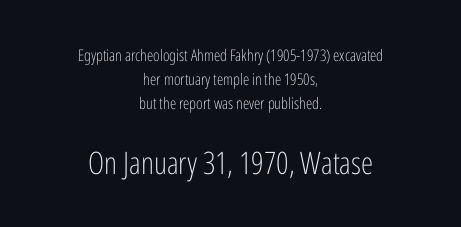
{"serif": "no", "italic": "no", "bold": "no", "weight": "light", "width": "condensed", "stroke_contrast": "low", "x_height": "medium", "monospaced": "no", "underline": "no", "align": "center", "line_spacing": "normal", "line_spacing_ratio": 1.5, "letter_spacing": "normal", "letter_spacing_em": 0.0, "larger_block": "second", "size_ratio": 1.94, "glyph_px": 31}
